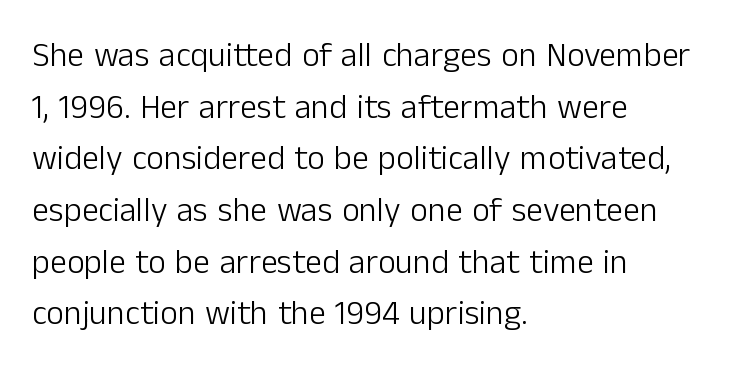
The letters sit at their default tracking, neither squeezed nor spread. The letters carry no serifs — their stems end cleanly without finishing strokes. These lines are rendered in a variable-pitch font. Compared with typical paragraphs, the rows here are spaced about the same.
